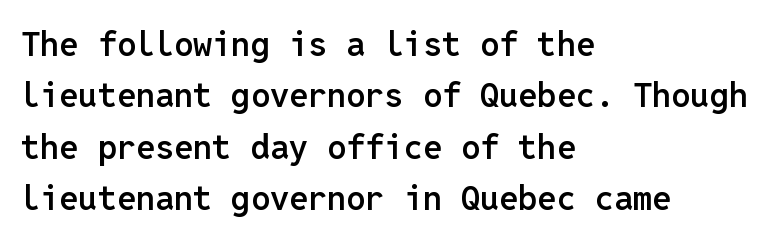
The rendering uses a moderate line-height, typical for paragraphs. Observe the absence of serifs on each vertical stroke in this sample. It's the straight-up-and-down kind of type. Letter spacing: default. Beneath every word, the page is bare. A bit beefed up — I'd call it semibold rather than bold.
